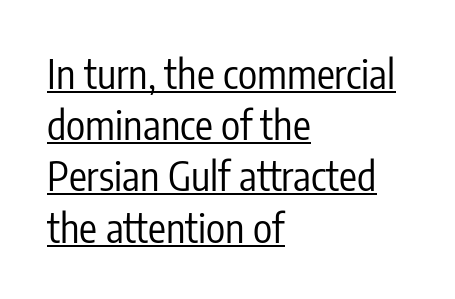
The image shows 40 px regular-weight, condensed sans-serif type, upright; set left-aligned, normal line spacing (1.28x), normal letter spacing, underlined; low stroke contrast and a medium x-height.
